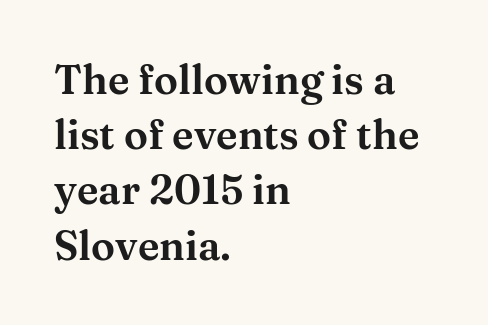
The image shows 40 px wide serif type, upright; set left-aligned, normal line spacing (1.38x), normal letter spacing, not underlined; medium stroke contrast and a medium x-height.
